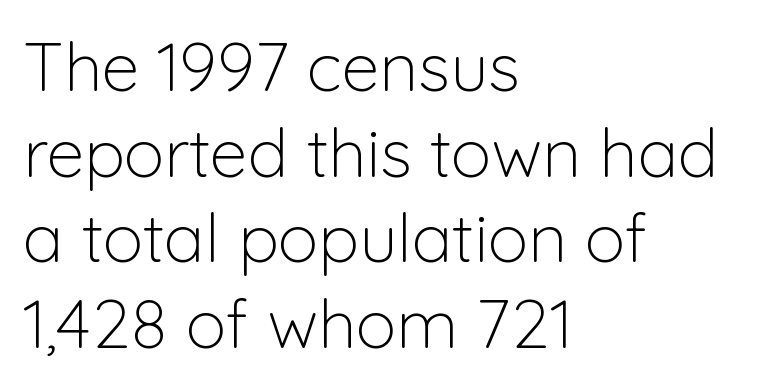
The image shows 68 px light sans-serif type, upright; set left-aligned, normal line spacing (1.26x), normal letter spacing, not underlined; low stroke contrast and a medium x-height.
